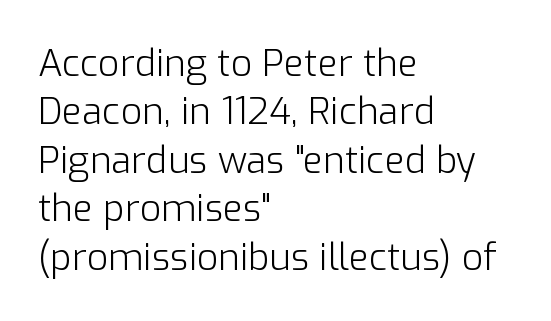
{"serif": "no", "italic": "no", "bold": "no", "weight": "light", "width": "normal", "stroke_contrast": "low", "x_height": "medium", "monospaced": "no", "underline": "no", "align": "left", "line_spacing": "normal", "line_spacing_ratio": 1.31, "letter_spacing": "normal", "letter_spacing_em": 0.0, "glyph_px": 37}
